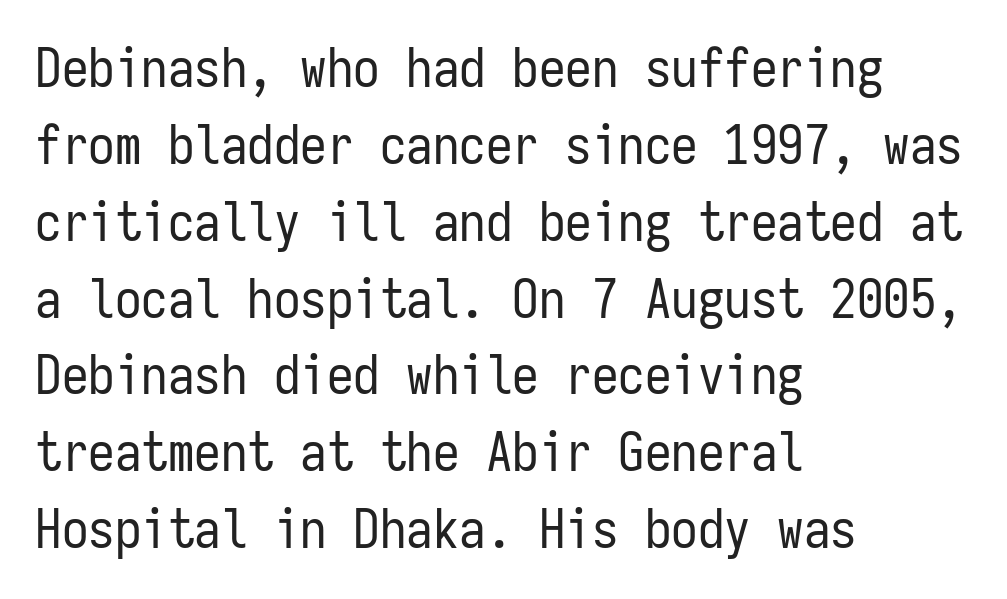
The image shows 53 px regular-weight, condensed sans-serif type, upright, monospaced; set left-aligned, normal line spacing (1.45x), normal letter spacing, not underlined; low stroke contrast and a medium x-height.
